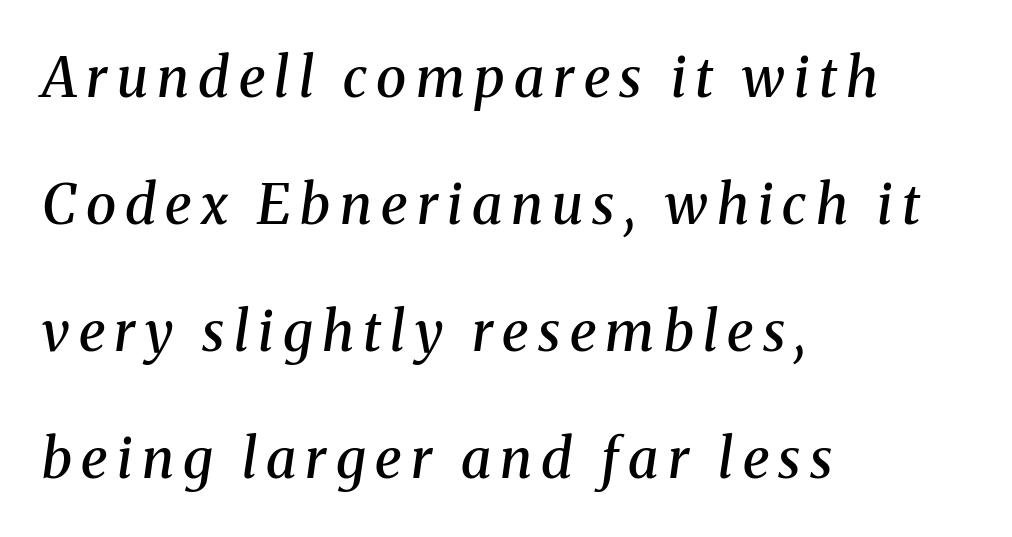
The image shows 55 px semibold serif type, italic (leaning right); set left-aligned, loose line spacing (2.31x), not underlined; medium stroke contrast and a medium x-height.
